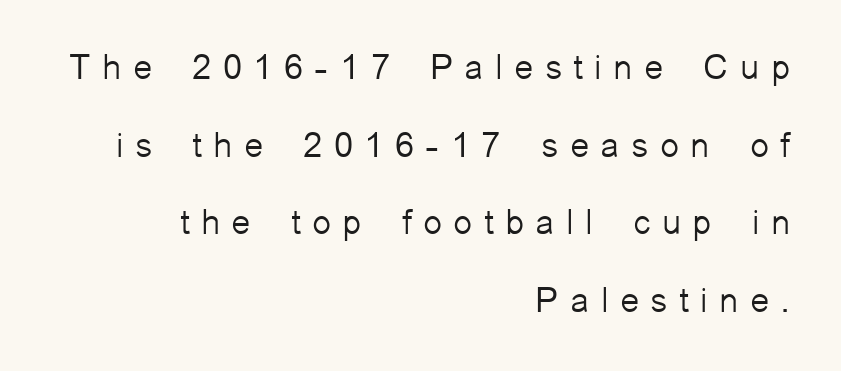
The font's upright variant was chosen for this text. Heaviness? Minimal to ordinary, like unemphasized prose. The lines are quadded right. Words appear elongated and porous because spacing is wide. Glance below the letters and you will spot only blank space.
